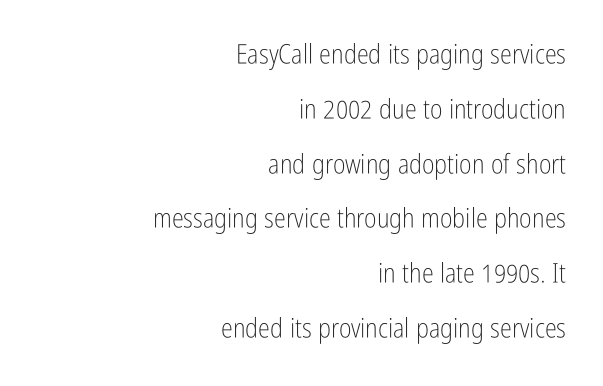
Q: Is the text bold? A: No.
Q: Is the text italic (slanted)? A: No, it is upright.
Q: Is the text underlined? A: No.
Q: How is the paragraph aligned? A: Right-aligned.
Q: Is the spacing between letters normal or unusually wide? A: Normal.
Q: Is the spacing between lines tight, normal or loose? A: Loose.
